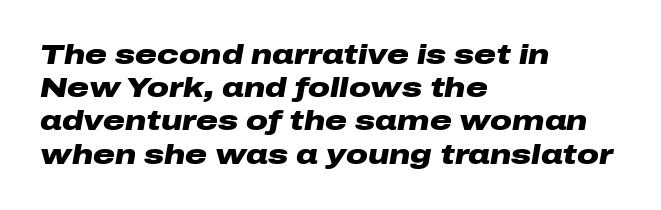
Q: Is the text bold? A: Yes.
Q: Is the text italic (slanted)? A: Yes, it leans right by about 10 degrees.
Q: Is the text underlined? A: No.
Q: How is the paragraph aligned? A: Left-aligned.
Q: Is the spacing between letters normal or unusually wide? A: Normal.
